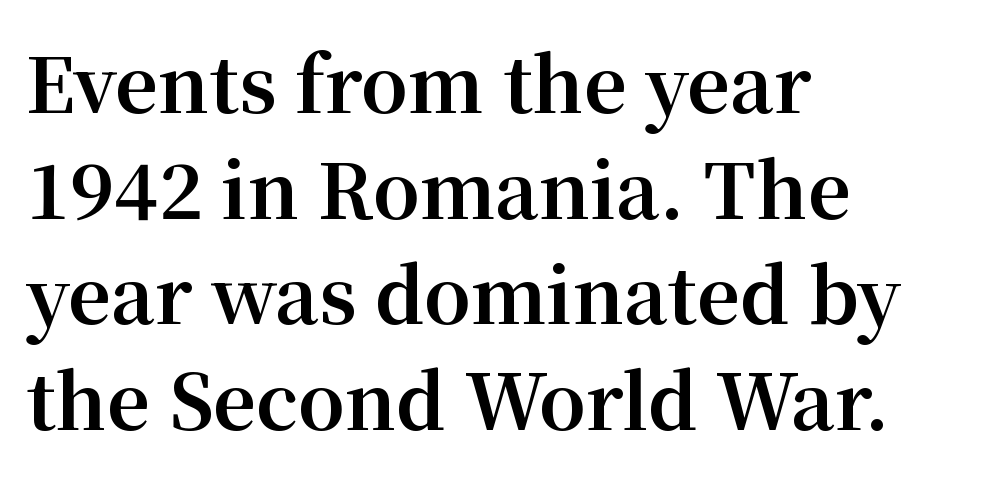
Q: Is the text bold? A: Yes.
Q: Is the text italic (slanted)? A: No, it is upright.
Q: Is the typeface a serif or a sans-serif typeface? A: Serif.
Q: Is the text underlined? A: No.
Q: How is the paragraph aligned? A: Left-aligned.
Q: Is the spacing between letters normal or unusually wide? A: Normal.
Q: Is the spacing between lines tight, normal or loose? A: Normal.
Q: Width (condensed, normal, or wide)? A: Normal.
Q: Stroke contrast? A: Medium.
Q: x-height? A: Medium.
Q: Monospaced? A: No.
